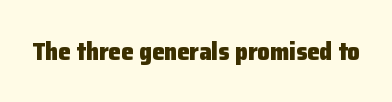
{"italic": "no", "bold": "yes", "underline": "no", "letter_spacing": "normal", "letter_spacing_em": 0.0, "glyph_px": 25}
